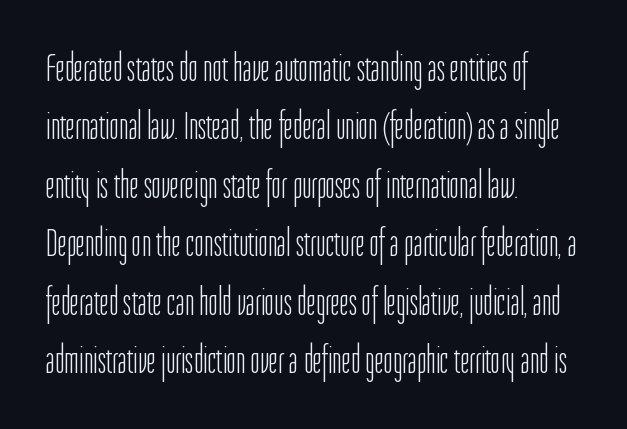
The image shows 40 px light, condensed sans-serif type, upright; set left-aligned, normal line spacing (1.46x), normal letter spacing, not underlined; low stroke contrast and a medium x-height.
